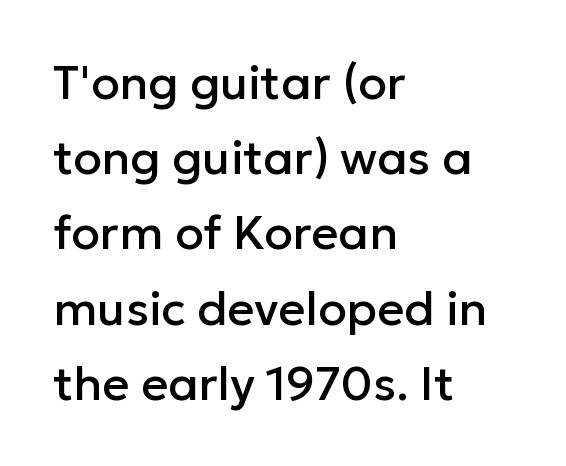
{"serif": "no", "italic": "no", "width": "normal", "stroke_contrast": "low", "x_height": "medium", "monospaced": "no", "underline": "no", "align": "left", "line_spacing": "normal", "line_spacing_ratio": 1.6, "letter_spacing": "normal", "letter_spacing_em": 0.0, "glyph_px": 47}
